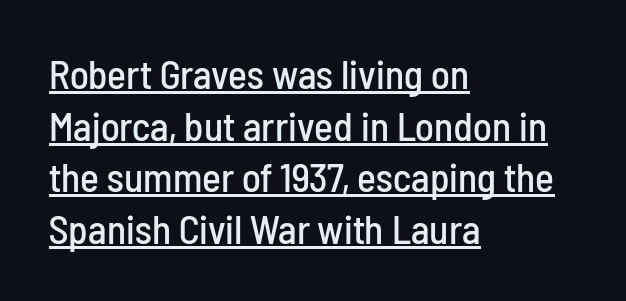
Q: Is the text italic (slanted)? A: No, it is upright.
Q: Is the typeface a serif or a sans-serif typeface? A: Sans-serif.
Q: Is the text underlined? A: Yes.
Q: How is the paragraph aligned? A: Left-aligned.
Q: Is the spacing between letters normal or unusually wide? A: Normal.
Q: Is the spacing between lines tight, normal or loose? A: Normal.
Q: Width (condensed, normal, or wide)? A: Condensed.
Q: Stroke contrast? A: Low.
Q: x-height? A: Medium.
Q: Monospaced? A: No.
